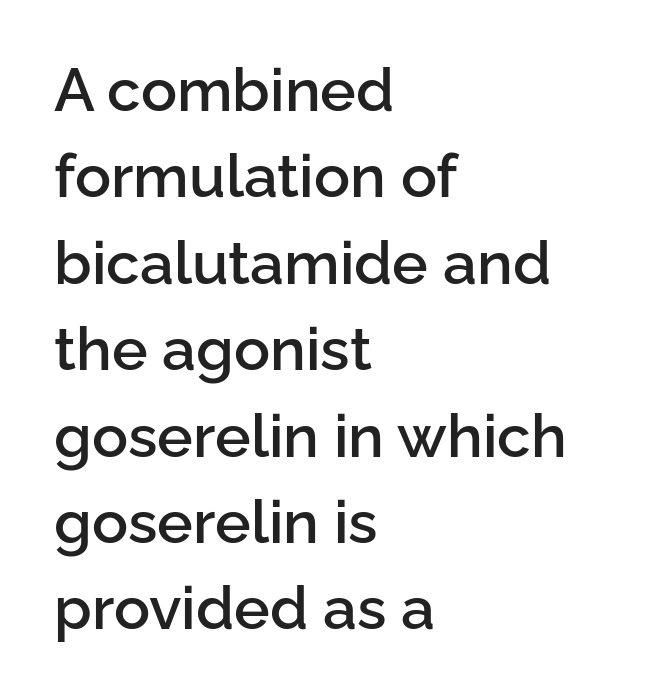
The passage shown is typed in a proportional face where columns would drift. Baseline-to-baseline distance is the conventional proportion of letter height. Look at the bottom of the vertical strokes: they stop flat, with no serifs. Weight: semibold (demi). Observe the ordinary spacing: letters are neighbours, not strangers.
